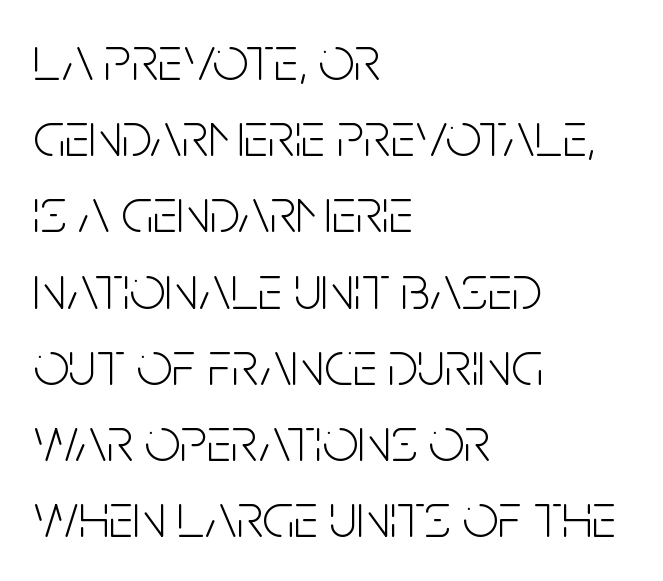
{"serif": "no", "italic": "no", "bold": "no", "weight": "light", "width": "condensed", "stroke_contrast": "low", "x_height": "large", "monospaced": "no", "underline": "no", "align": "left", "line_spacing_ratio": 1.21, "letter_spacing": "normal", "letter_spacing_em": 0.0, "glyph_px": 63}
